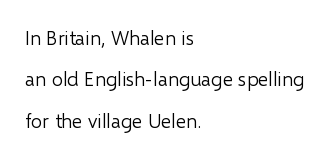
{"italic": "no", "bold": "no", "underline": "no", "align": "left", "line_spacing": "loose", "line_spacing_ratio": 2.07, "letter_spacing": "normal", "letter_spacing_em": 0.0, "glyph_px": 20}
